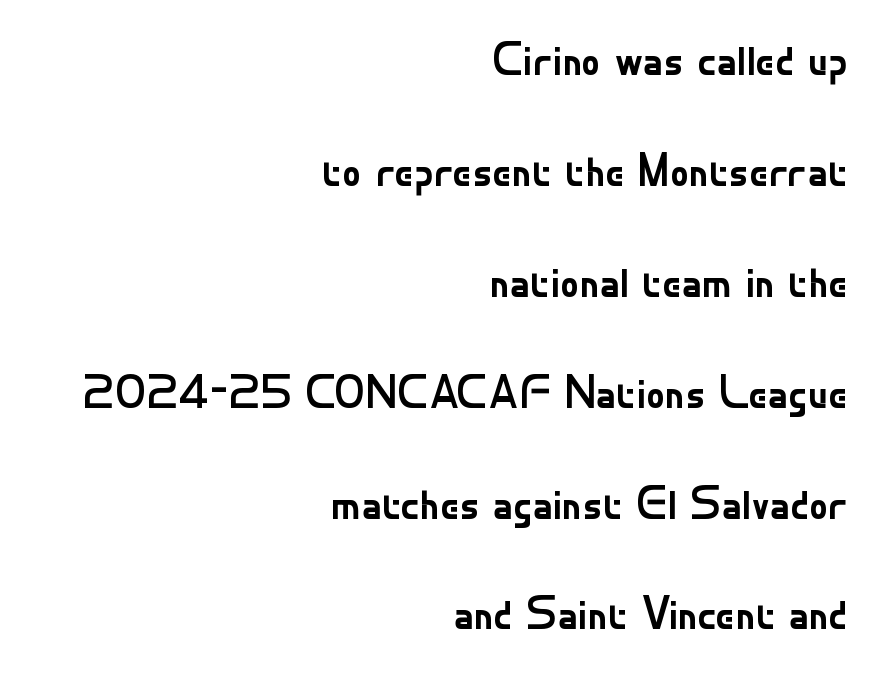
The gaps between neighbouring characters are ordinary and unremarkable. Type without underlining. No letter is thick-stroked: the sample isn't bold. The specimen reads as upright at a glance.
